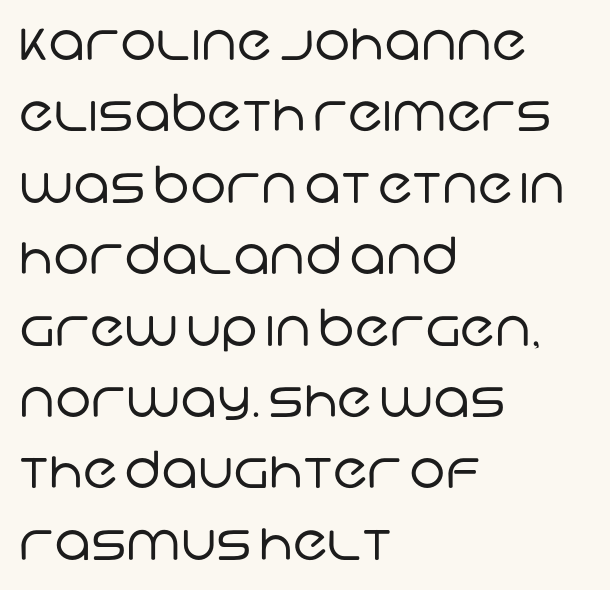
{"serif": "no", "bold": "no", "weight": "regular", "width": "normal", "stroke_contrast": "low", "x_height": "large", "monospaced": "no", "underline": "no", "align": "left", "line_spacing": "normal", "line_spacing_ratio": 1.4, "letter_spacing": "normal", "letter_spacing_em": 0.0, "glyph_px": 51}
